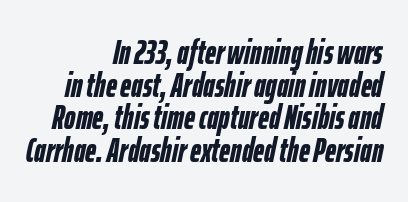
This rendering leaves character spacing at its baseline value. Strong, thick strokes mark this as bold type. Italic? Definitely — the glyphs are oblique. The gap between lines stays unmarked. A student would call this right alignment; a typographer would say flush right, rag left.
